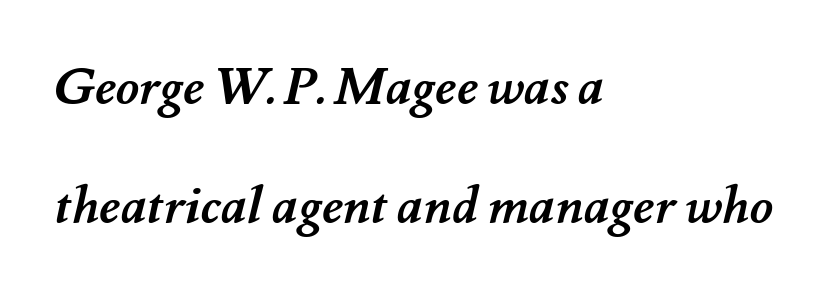
{"bold": "yes", "weight": "semibold", "width": "normal", "stroke_contrast": "medium", "x_height": "small", "monospaced": "no", "underline": "no", "align": "left", "line_spacing": "loose", "line_spacing_ratio": 2.33, "letter_spacing": "normal", "letter_spacing_em": 0.0, "glyph_px": 51}
